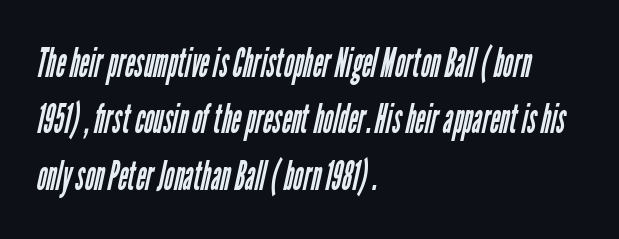
Short note: letters normally spaced. Each row of text sits above clean, open space. Proportional: the letters do not fall into vertical columns. These lines are composed in type without serifs.
